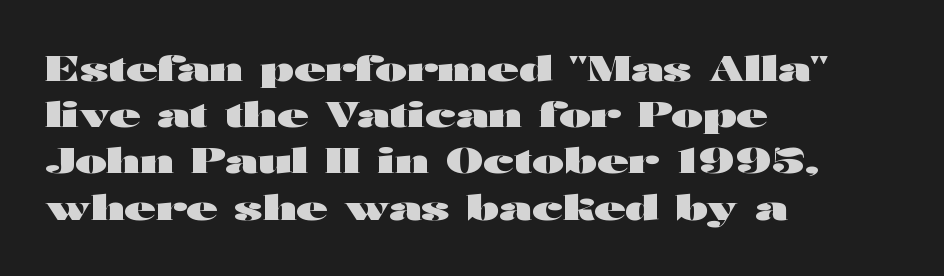
This rendering uses left alignment, leaving the right contour irregular. The tracking reads as untouched default to a designer's eye. Designer's note — italics off, roman on. Think of a printed novel: that variable character pitch is what you see here.
